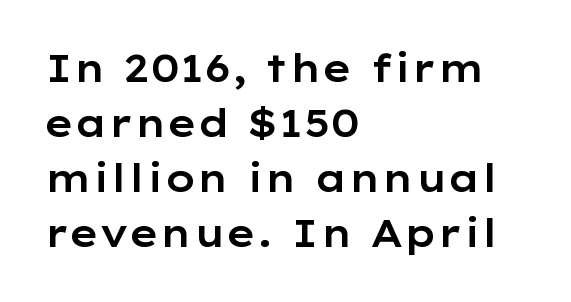
{"serif": "no", "italic": "no", "width": "wide", "stroke_contrast": "low", "x_height": "medium", "monospaced": "no", "underline": "no", "align": "left", "line_spacing": "normal", "line_spacing_ratio": 1.45, "letter_spacing": "normal", "letter_spacing_em": 0.0, "glyph_px": 38}
